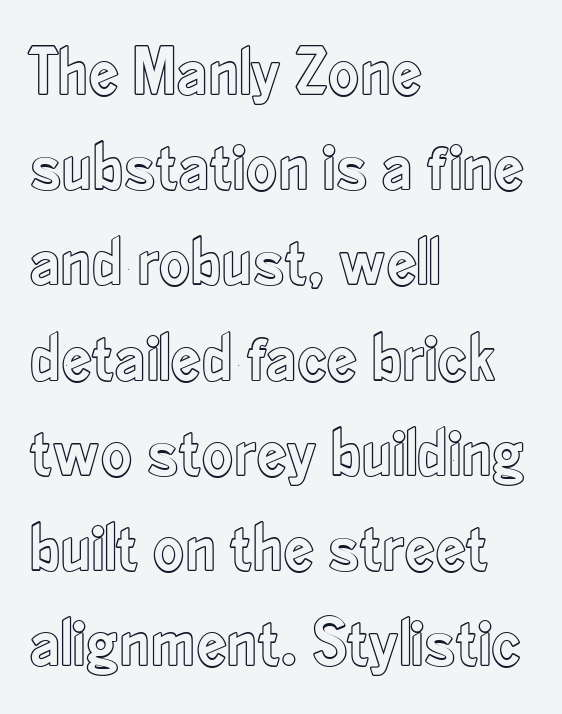
{"italic": "no", "width": "condensed", "x_height": "small", "monospaced": "no", "underline": "no", "align": "left", "line_spacing": "normal", "line_spacing_ratio": 1.4, "letter_spacing": "normal", "letter_spacing_em": 0.0, "glyph_px": 68}
